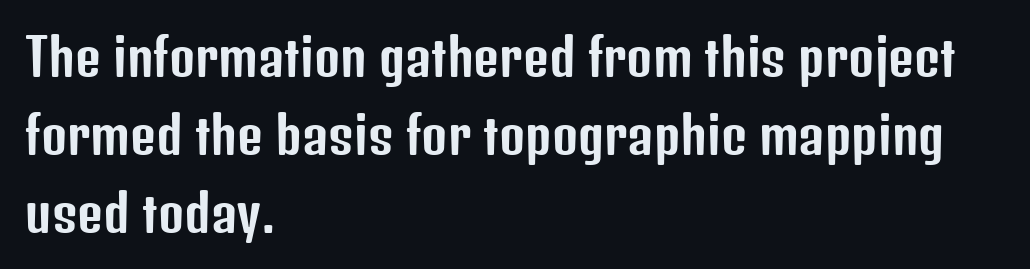
The image shows 50 px condensed sans-serif type, upright; set left-aligned, normal line spacing (1.56x), normal letter spacing, not underlined; low stroke contrast and a medium x-height.
